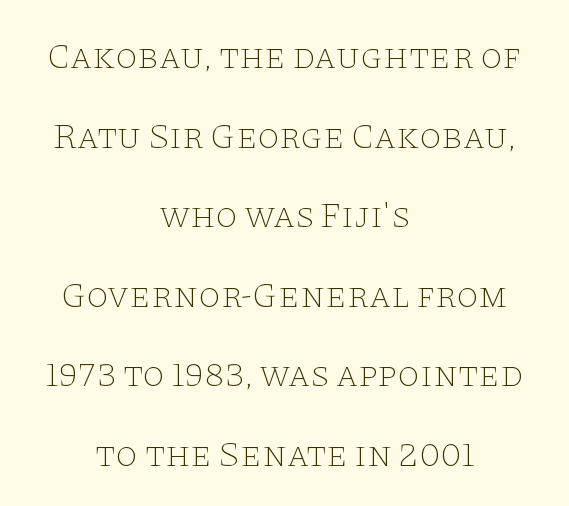
Q: Is the text bold? A: No.
Q: Is the text italic (slanted)? A: No, it is upright.
Q: Is the typeface a serif or a sans-serif typeface? A: Serif.
Q: Is the text underlined? A: No.
Q: How is the paragraph aligned? A: Centered.
Q: Is the spacing between letters normal or unusually wide? A: Normal.
Q: Is the spacing between lines tight, normal or loose? A: Loose.
Q: Width (condensed, normal, or wide)? A: Wide.
Q: Stroke contrast? A: Low.
Q: x-height? A: Large.
Q: Monospaced? A: No.
